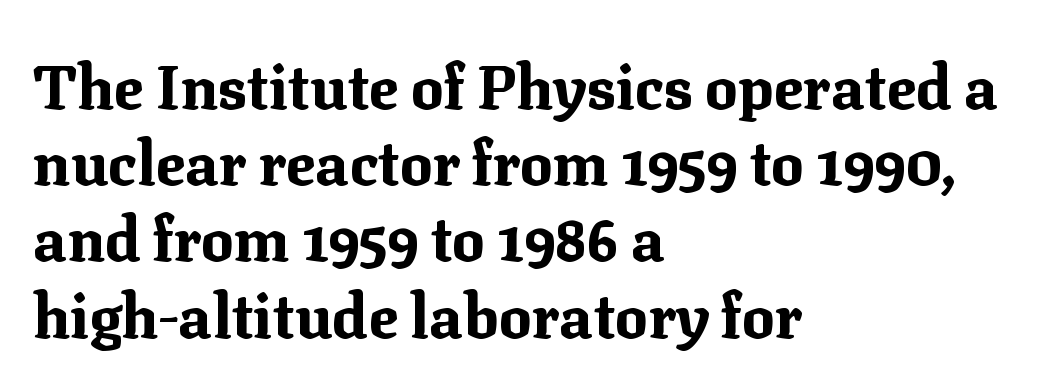
Q: Is the text bold? A: Yes.
Q: Is the text italic (slanted)? A: No, it is upright.
Q: Is the typeface a serif or a sans-serif typeface? A: Serif.
Q: Is the text underlined? A: No.
Q: How is the paragraph aligned? A: Left-aligned.
Q: Is the spacing between letters normal or unusually wide? A: Normal.
Q: Is the spacing between lines tight, normal or loose? A: Normal.
Q: Width (condensed, normal, or wide)? A: Normal.
Q: Stroke contrast? A: Medium.
Q: x-height? A: Medium.
Q: Monospaced? A: No.
